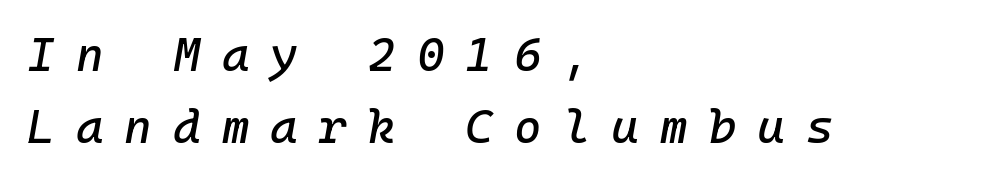
Horizontal bands of white between lines are of average thickness. The passage shown has open, widely tracked lettering throughout. In CSS terms this would be text-align: left. Quick note: underline off. This is oblique type, the kind used for emphasis or titles.
